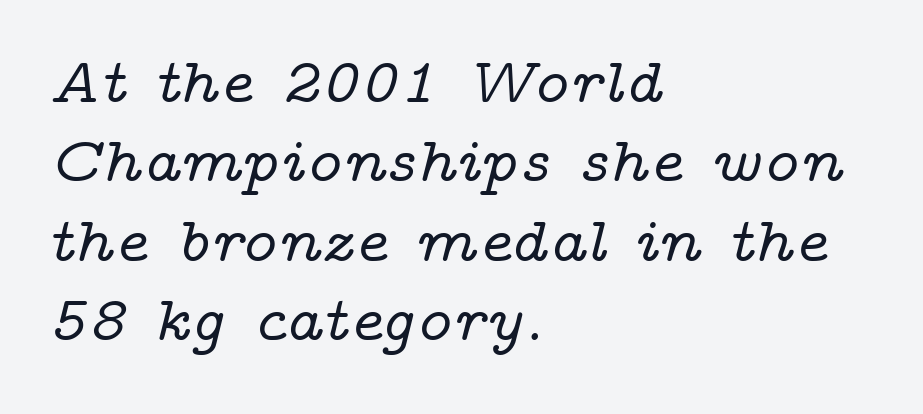
Q: Is the text italic (slanted)? A: Yes, it leans right by about 14 degrees.
Q: Is the typeface a serif or a sans-serif typeface? A: Serif.
Q: Is the text underlined? A: No.
Q: How is the paragraph aligned? A: Left-aligned.
Q: Is the spacing between letters normal or unusually wide? A: Normal.
Q: Width (condensed, normal, or wide)? A: Wide.
Q: Stroke contrast? A: Low.
Q: x-height? A: Medium.
Q: Monospaced? A: No.
